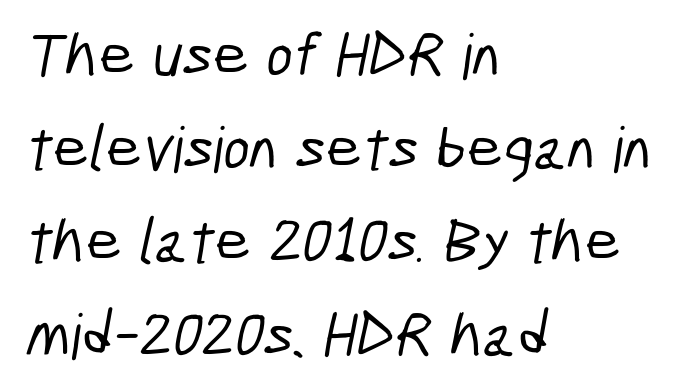
{"serif": "no", "width": "condensed", "stroke_contrast": "low", "x_height": "medium", "monospaced": "no", "underline": "no", "align": "left", "line_spacing": "normal", "line_spacing_ratio": 1.48, "letter_spacing": "normal", "letter_spacing_em": 0.0, "glyph_px": 63}
